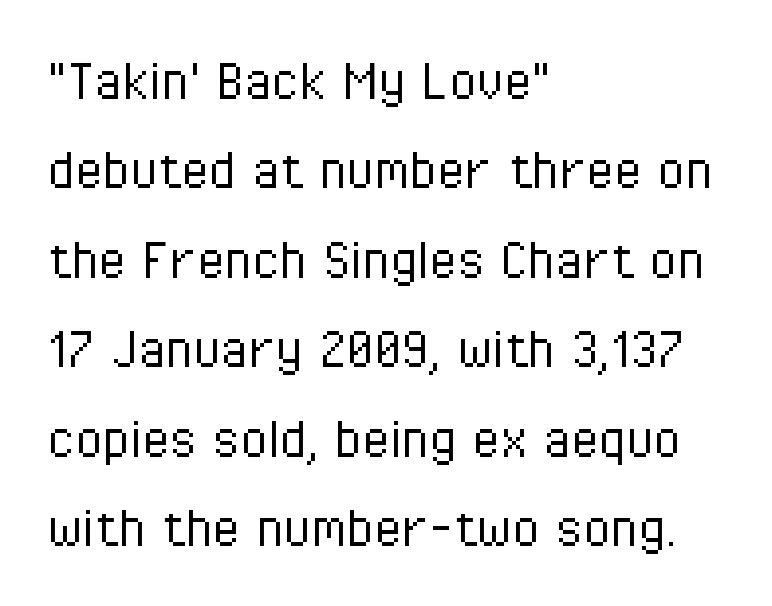
{"serif": "no", "italic": "no", "bold": "no", "weight": "light", "width": "condensed", "stroke_contrast": "low", "x_height": "medium", "monospaced": "no", "underline": "no", "align": "left", "line_spacing": "normal", "line_spacing_ratio": 1.42, "letter_spacing": "normal", "letter_spacing_em": 0.0, "glyph_px": 63}
